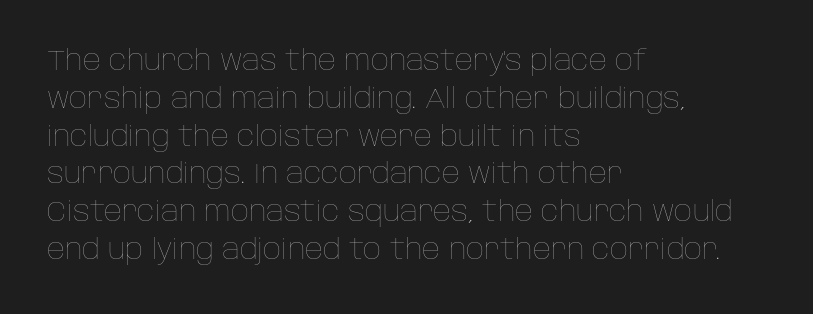
A typesetter would call this proportional, since set widths differ per character. No extra tracking has been applied to these lines. Anything drawn beneath the words? Only blank space. Casual observation: everything's shoved over to the left. The type sits square on the baseline with zero lean. A light-to-regular cut is what we see here.
